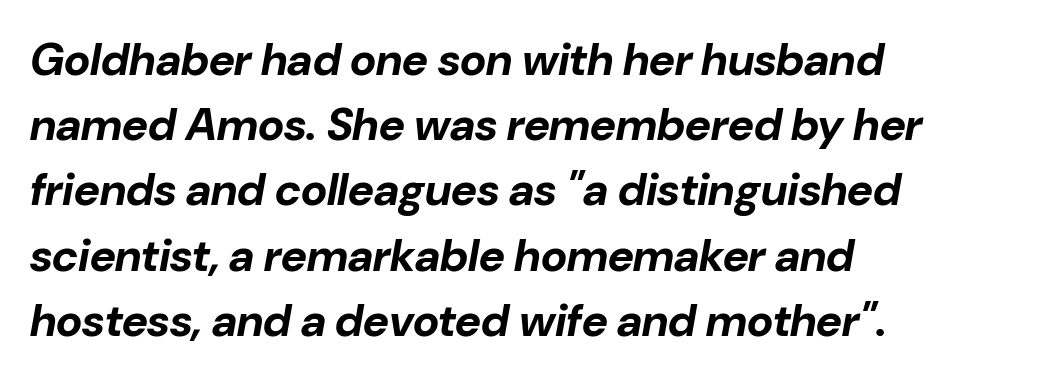
The image shows 45 px bold type, italic (leaning right); set left-aligned, normal line spacing (1.45x), normal letter spacing, not underlined; low stroke contrast and a medium x-height.
